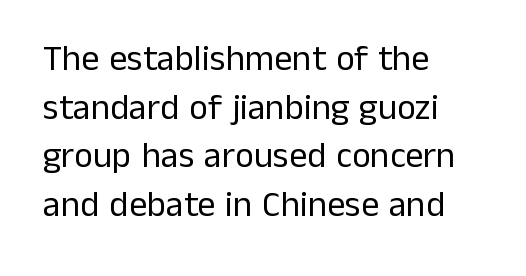
Q: Is the text bold? A: No.
Q: Is the text italic (slanted)? A: No, it is upright.
Q: Is the typeface a serif or a sans-serif typeface? A: Sans-serif.
Q: Is the text underlined? A: No.
Q: How is the paragraph aligned? A: Left-aligned.
Q: Is the spacing between letters normal or unusually wide? A: Normal.
Q: Is the spacing between lines tight, normal or loose? A: Normal.
Q: Width (condensed, normal, or wide)? A: Normal.
Q: Stroke contrast? A: Low.
Q: x-height? A: Medium.
Q: Monospaced? A: No.
